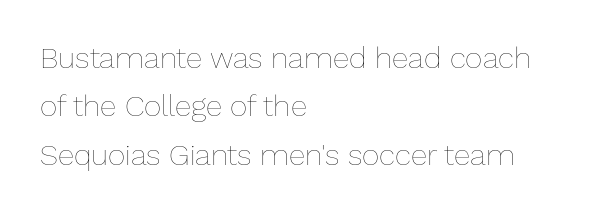
Q: Is the text bold? A: No.
Q: Is the text italic (slanted)? A: No, it is upright.
Q: Is the text underlined? A: No.
Q: How is the paragraph aligned? A: Left-aligned.
Q: Is the spacing between letters normal or unusually wide? A: Normal.
Q: Is the spacing between lines tight, normal or loose? A: Normal.
Q: Width (condensed, normal, or wide)? A: Normal.
Q: Stroke contrast? A: Low.
Q: x-height? A: Medium.
Q: Monospaced? A: No.
